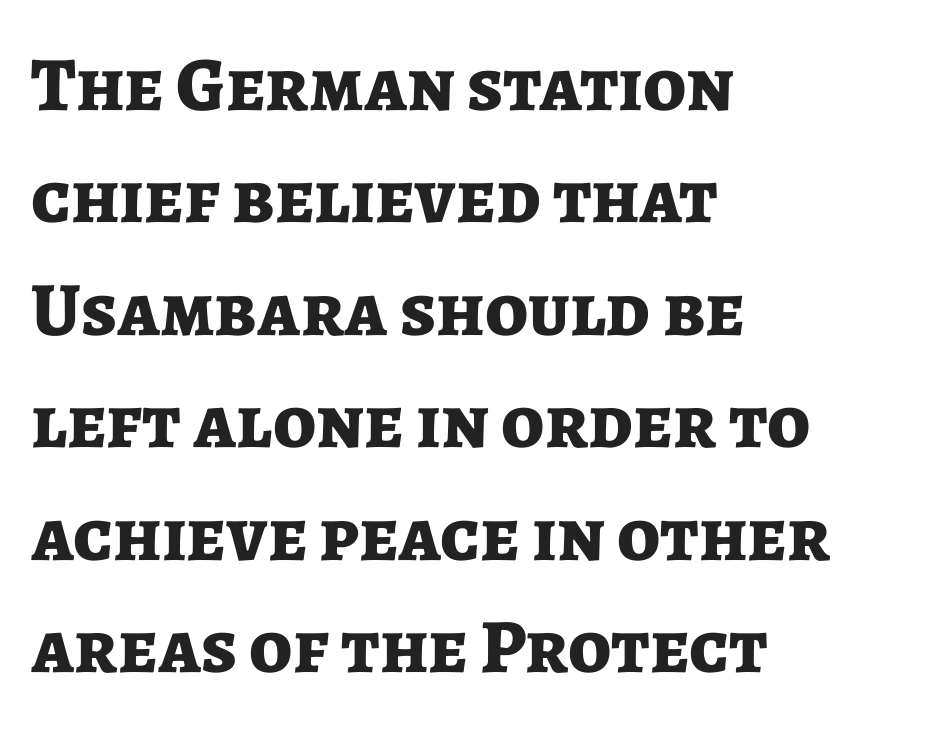
The image shows 77 px bold sans-serif type, upright; set left-aligned, normal line spacing (1.46x), normal letter spacing, not underlined; low stroke contrast and a medium x-height.
